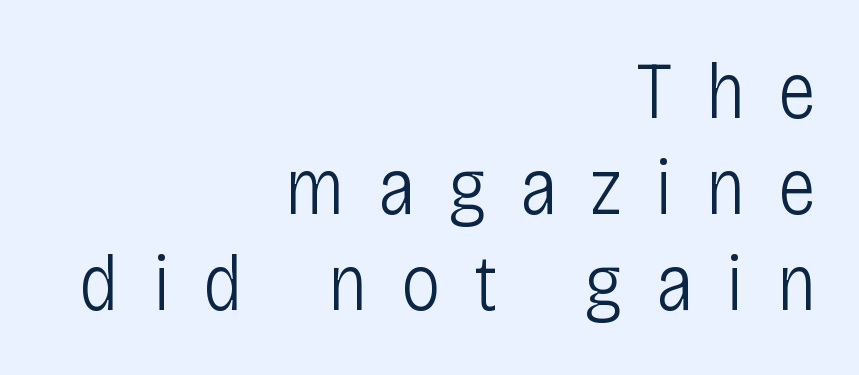
Q: Is the text bold? A: No.
Q: Is the text italic (slanted)? A: No, it is upright.
Q: Is the typeface a serif or a sans-serif typeface? A: Sans-serif.
Q: Is the text underlined? A: No.
Q: How is the paragraph aligned? A: Right-aligned.
Q: Is the spacing between letters normal or unusually wide? A: Unusually wide.
Q: Width (condensed, normal, or wide)? A: Condensed.
Q: Stroke contrast? A: Low.
Q: x-height? A: Large.
Q: Monospaced? A: No.
